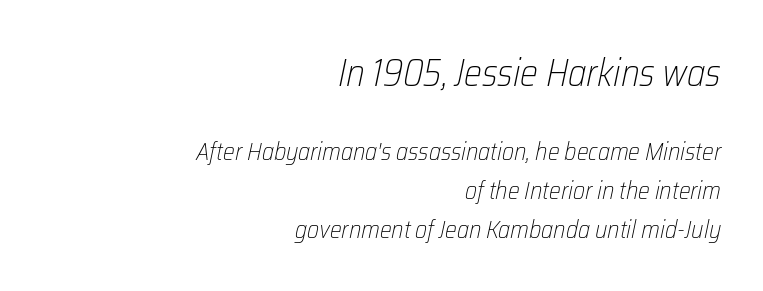
Has an underline been added? It has not. Nothing heavy about these letters — not bold at all. Inter-character spacing is left at the font's built-in metrics. The space between consecutive lines is moderate. Reading top to bottom, the characters get smaller at the block break. Style check: oblique.
